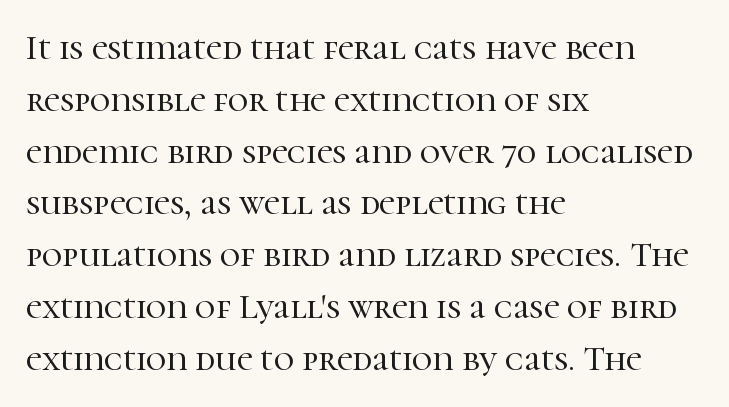
Q: Is the text italic (slanted)? A: No, it is upright.
Q: Is the typeface a serif or a sans-serif typeface? A: Serif.
Q: Is the text underlined? A: No.
Q: How is the paragraph aligned? A: Left-aligned.
Q: Is the spacing between letters normal or unusually wide? A: Normal.
Q: Is the spacing between lines tight, normal or loose? A: Normal.
Q: Width (condensed, normal, or wide)? A: Normal.
Q: Stroke contrast? A: High.
Q: x-height? A: Medium.
Q: Monospaced? A: No.
